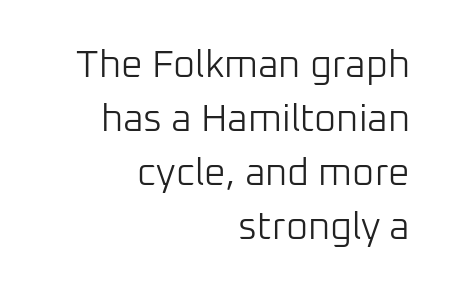
{"serif": "no", "italic": "no", "bold": "no", "weight": "light", "width": "normal", "stroke_contrast": "low", "x_height": "medium", "monospaced": "no", "underline": "no", "align": "right", "line_spacing": "normal", "line_spacing_ratio": 1.42, "letter_spacing": "normal", "letter_spacing_em": 0.0, "glyph_px": 38}
